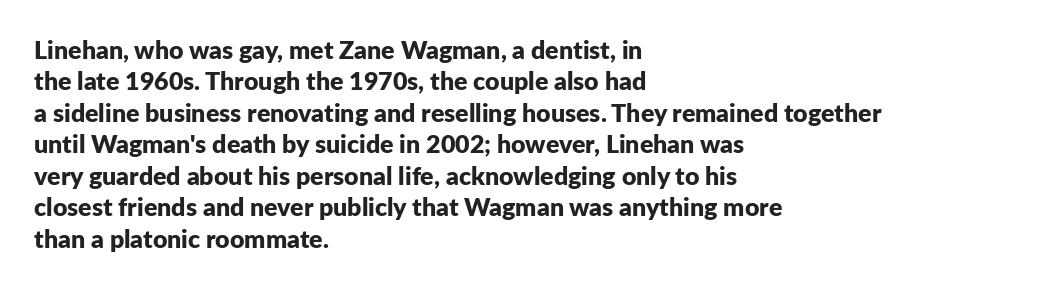
The image shows 25 px bold type, upright; set left-aligned, normal line spacing (1.26x), normal letter spacing, not underlined.
